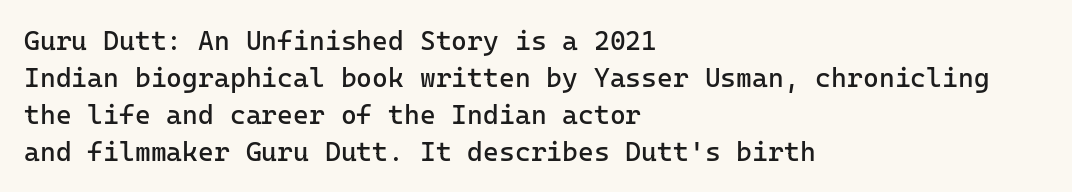
{"italic": "no", "bold": "no", "underline": "no", "align": "left", "line_spacing": "normal", "line_spacing_ratio": 1.37, "letter_spacing": "normal", "letter_spacing_em": 0.0, "glyph_px": 27}
